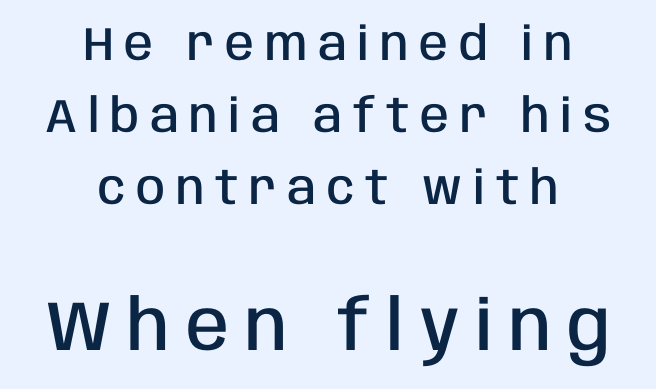
Q: Is the text bold? A: Semi-bold.
Q: Is the text italic (slanted)? A: No, it is upright.
Q: Is the typeface a serif or a sans-serif typeface? A: Sans-serif.
Q: Is the text underlined? A: No.
Q: How is the paragraph aligned? A: Centered.
Q: Is the spacing between letters normal or unusually wide? A: Unusually wide.
Q: Is the spacing between lines tight, normal or loose? A: Normal.
Q: Which block of text is set in a larger size, the first (top) or the second (bottom)? A: The second (bottom) one.
Q: Width (condensed, normal, or wide)? A: Condensed.
Q: Stroke contrast? A: Low.
Q: x-height? A: Large.
Q: Monospaced? A: No.
